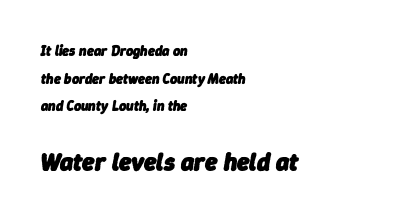
{"italic": "yes", "lean": "right", "slant_degrees": 9, "bold": "yes", "underline": "no", "align": "left", "line_spacing": "loose", "line_spacing_ratio": 1.98, "letter_spacing": "normal", "letter_spacing_em": 0.0, "larger_block": "second", "size_ratio": 1.79, "glyph_px": 25}
